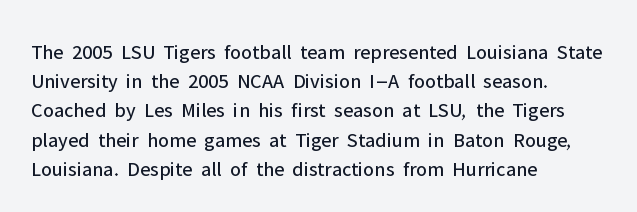
Q: Is the text bold? A: No.
Q: Is the text italic (slanted)? A: No, it is upright.
Q: Is the text underlined? A: No.
Q: How is the paragraph aligned? A: Left-aligned.
Q: Is the spacing between letters normal or unusually wide? A: Normal.
Q: Is the spacing between lines tight, normal or loose? A: Normal.
